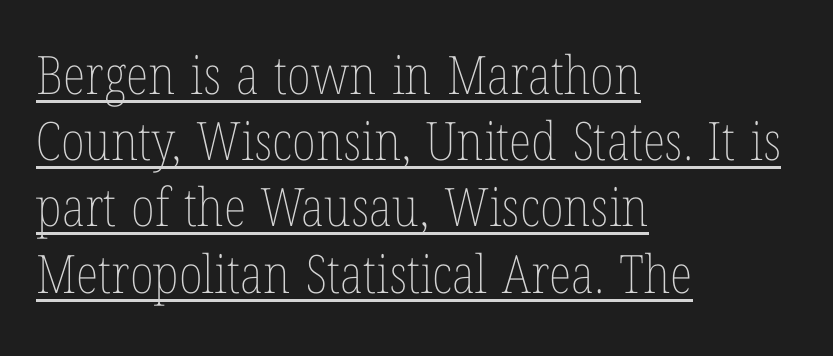
These lines are set flush left with a ragged right edge. Short note: letters normally spaced. The space between consecutive lines is moderate. Spacing verdict: proportional, widths tailored to each character.
